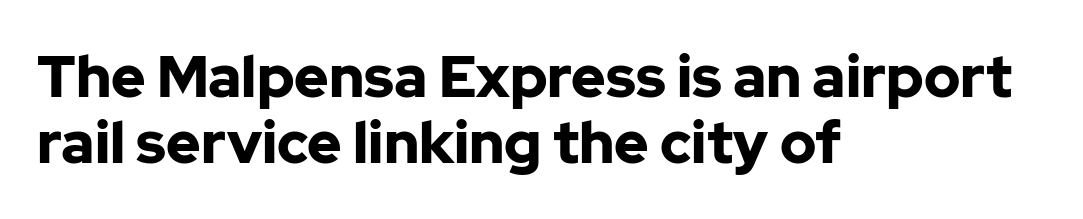
Nope, no serifs anywhere on these letters. A student would call this left alignment; a typographer would say flush left, rag right. Whoever set this chose condensed vertical rhythm over breathing room. Each glyph is drawn with heavy, bold strokes. There is no visible air inserted between adjacent glyphs. The gap between lines stays unmarked.
